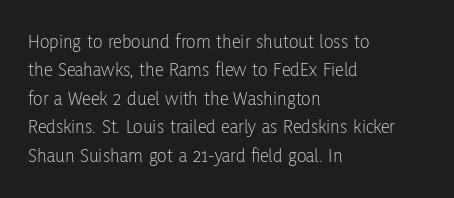
The image shows 20 px text type, upright; set left-aligned, normal line spacing (1.42x), normal letter spacing, not underlined.
